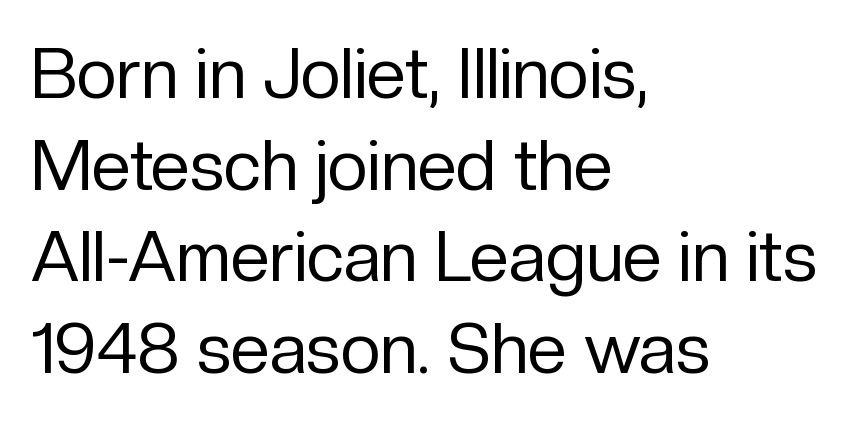
Q: Is the text bold? A: No.
Q: Is the text italic (slanted)? A: No, it is upright.
Q: Is the typeface a serif or a sans-serif typeface? A: Sans-serif.
Q: Is the text underlined? A: No.
Q: How is the paragraph aligned? A: Left-aligned.
Q: Is the spacing between letters normal or unusually wide? A: Normal.
Q: Is the spacing between lines tight, normal or loose? A: Normal.
Q: Width (condensed, normal, or wide)? A: Normal.
Q: Stroke contrast? A: Low.
Q: x-height? A: Medium.
Q: Monospaced? A: No.
